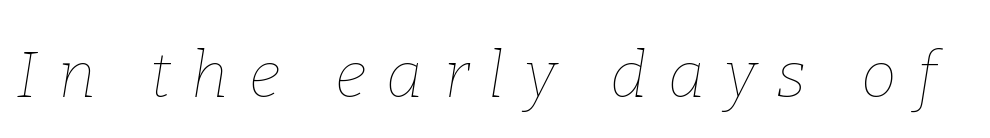
{"italic": "yes", "lean": "right", "slant_degrees": 9, "bold": "no", "weight": "thin", "width": "normal", "stroke_contrast": "low", "x_height": "medium", "monospaced": "no", "underline": "no", "letter_spacing": "wide", "letter_spacing_em": 0.32, "glyph_px": 64}
